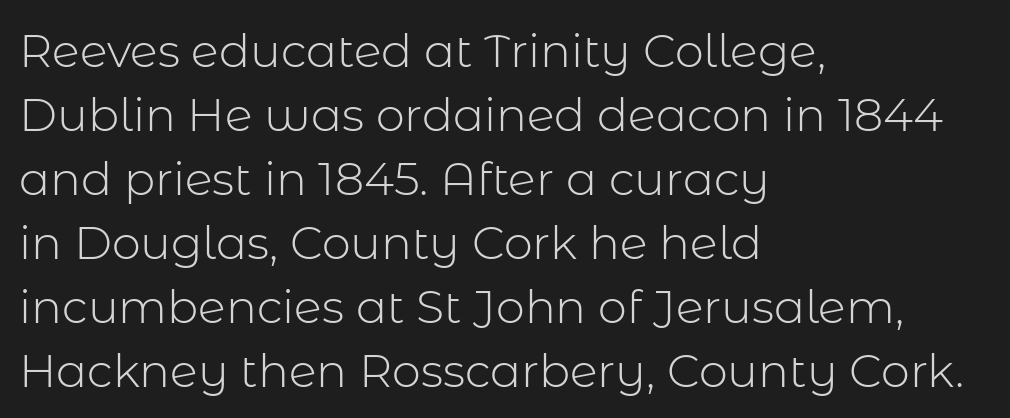
Q: Is the text bold? A: No.
Q: Is the text italic (slanted)? A: No, it is upright.
Q: Is the typeface a serif or a sans-serif typeface? A: Sans-serif.
Q: Is the text underlined? A: No.
Q: How is the paragraph aligned? A: Left-aligned.
Q: Is the spacing between letters normal or unusually wide? A: Normal.
Q: Is the spacing between lines tight, normal or loose? A: Normal.
Q: Width (condensed, normal, or wide)? A: Normal.
Q: Stroke contrast? A: Low.
Q: x-height? A: Medium.
Q: Monospaced? A: No.
